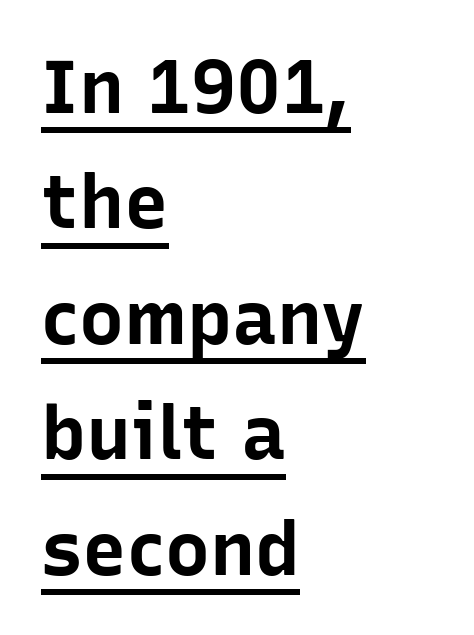
Q: Is the text bold? A: Yes.
Q: Is the text italic (slanted)? A: No, it is upright.
Q: Is the typeface a serif or a sans-serif typeface? A: Sans-serif.
Q: Is the text underlined? A: Yes.
Q: How is the paragraph aligned? A: Left-aligned.
Q: Is the spacing between letters normal or unusually wide? A: Normal.
Q: Is the spacing between lines tight, normal or loose? A: Normal.
Q: Width (condensed, normal, or wide)? A: Normal.
Q: Stroke contrast? A: Low.
Q: x-height? A: Medium.
Q: Monospaced? A: No.
